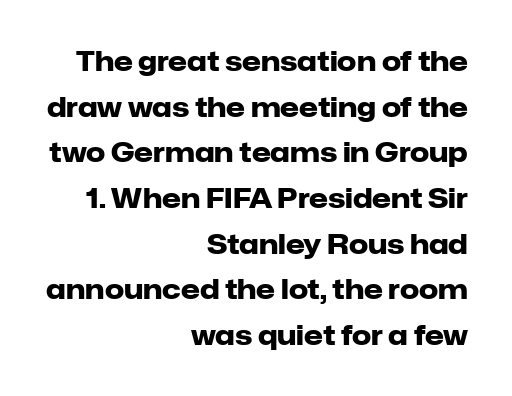
The font's upright variant was chosen for this text. Students, this is bold: see how much ink each stroke carries. Does extra space separate the letters? No, they use regular spacing. The area under the type is left untouched.
